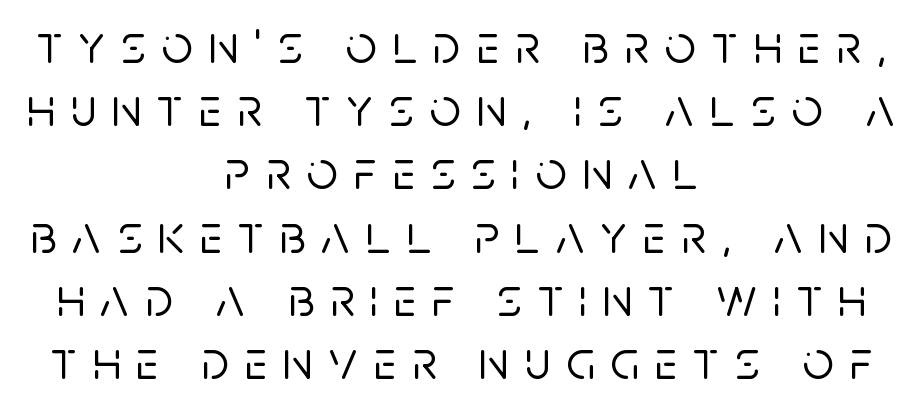
{"serif": "no", "italic": "no", "width": "normal", "stroke_contrast": "low", "x_height": "large", "monospaced": "no", "underline": "no", "align": "center", "line_spacing": "tight", "line_spacing_ratio": 1.15, "letter_spacing": "wide", "letter_spacing_em": 0.29, "glyph_px": 55}
